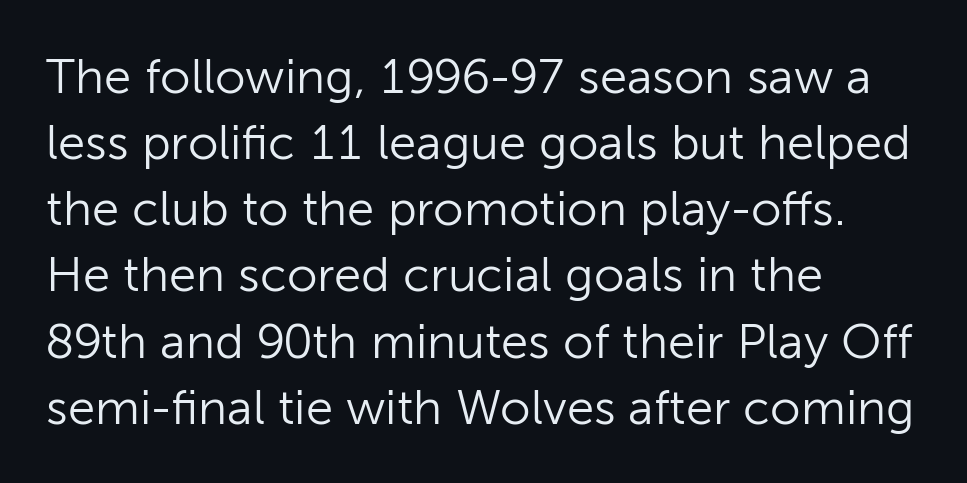
No extra ink here — the face is not bold. The specimen reads as upright at a glance. The horizontal fit of the characters is conventional and even. This rendering uses left alignment, leaving the right contour irregular.
